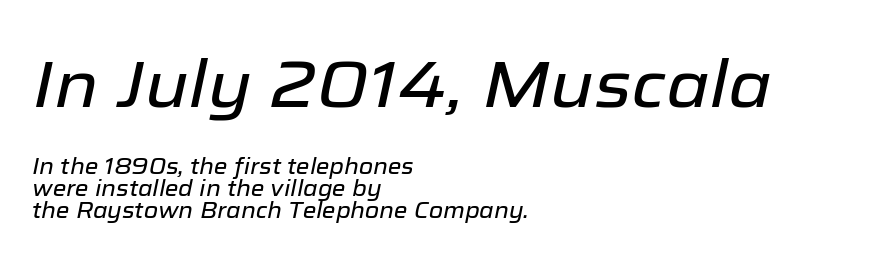
The image shows 66 px text type, italic (leaning right); set left-aligned, tight line spacing (0.98x), normal letter spacing, not underlined; the first (top) block is 3.0x larger; low stroke contrast and a medium x-height.
